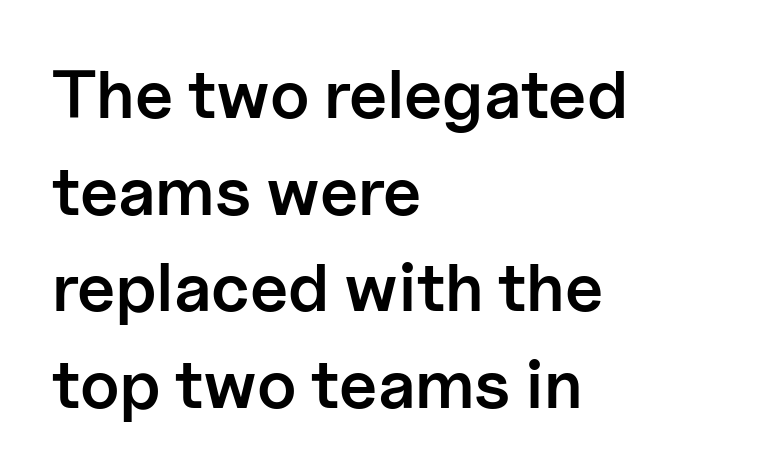
Q: Is the text bold? A: Semi-bold.
Q: Is the text italic (slanted)? A: No, it is upright.
Q: Is the typeface a serif or a sans-serif typeface? A: Sans-serif.
Q: Is the text underlined? A: No.
Q: How is the paragraph aligned? A: Left-aligned.
Q: Is the spacing between letters normal or unusually wide? A: Normal.
Q: Is the spacing between lines tight, normal or loose? A: Normal.
Q: Width (condensed, normal, or wide)? A: Normal.
Q: Stroke contrast? A: Low.
Q: x-height? A: Medium.
Q: Monospaced? A: No.
